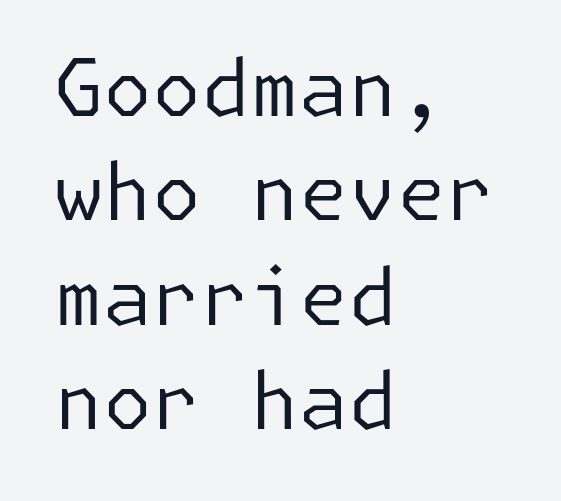
{"serif": "no", "italic": "no", "bold": "no", "weight": "regular", "width": "normal", "stroke_contrast": "low", "x_height": "medium", "underline": "no", "align": "left", "line_spacing": "normal", "line_spacing_ratio": 1.32, "letter_spacing": "normal", "letter_spacing_em": 0.0, "glyph_px": 79}
